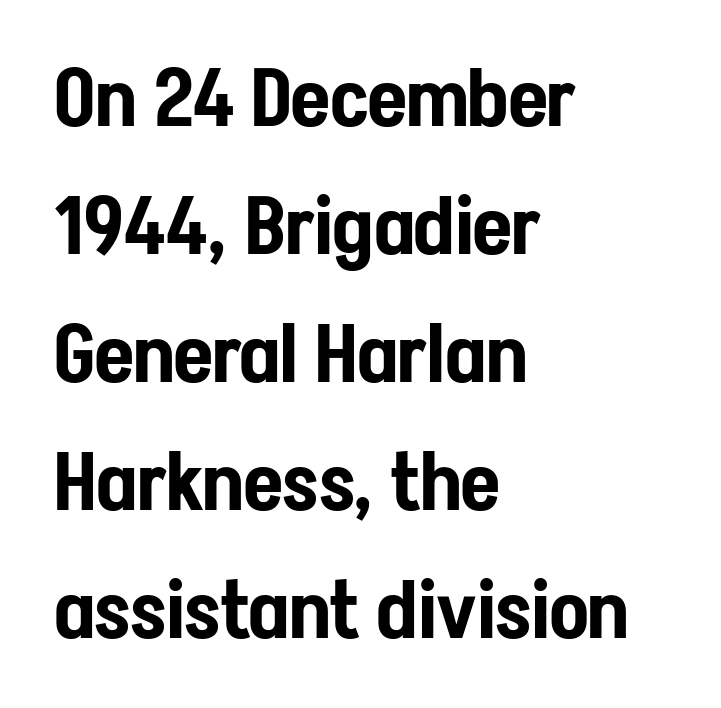
Q: Is the text italic (slanted)? A: No, it is upright.
Q: Is the typeface a serif or a sans-serif typeface? A: Sans-serif.
Q: Is the text underlined? A: No.
Q: How is the paragraph aligned? A: Left-aligned.
Q: Is the spacing between letters normal or unusually wide? A: Normal.
Q: Is the spacing between lines tight, normal or loose? A: Normal.
Q: Width (condensed, normal, or wide)? A: Condensed.
Q: Stroke contrast? A: Low.
Q: x-height? A: Medium.
Q: Monospaced? A: No.
